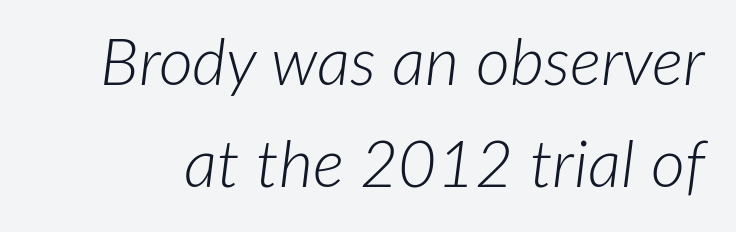
An italicized treatment has been applied to the whole sample. Interline gaps are of average width in this sample. Here the glyphs are tracked normally, forming tight word shapes. The strokes are not fattened; the text isn't bold.
